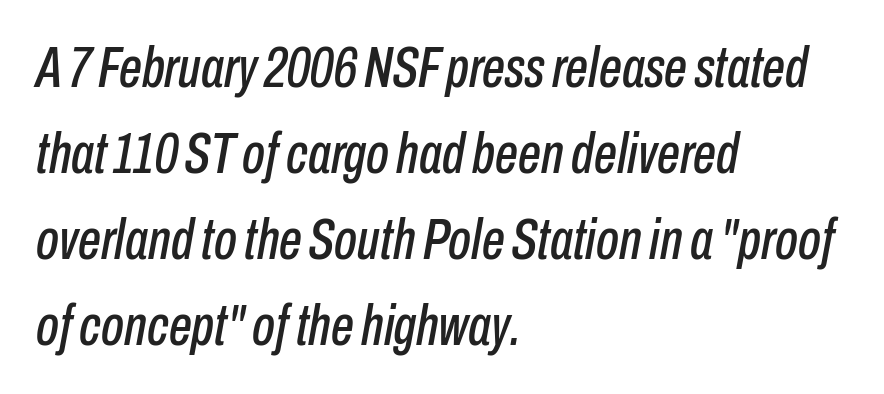
The image shows 58 px condensed type, italic (leaning right); set left-aligned, normal line spacing (1.48x), normal letter spacing, not underlined; low stroke contrast and a medium x-height.
